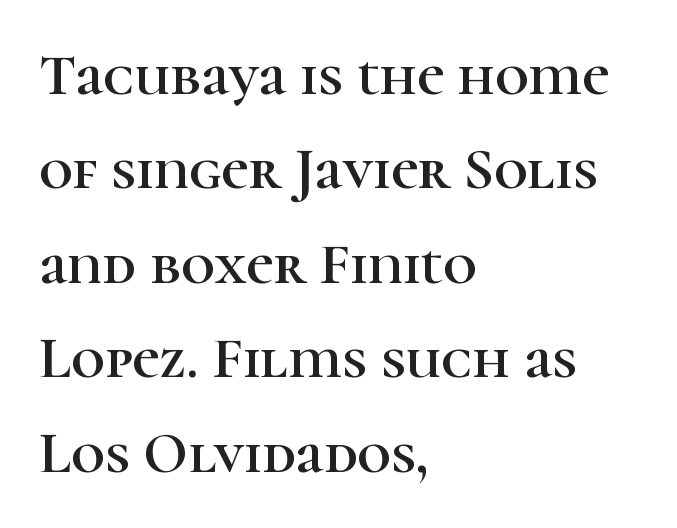
{"serif": "yes", "italic": "no", "width": "normal", "stroke_contrast": "high", "x_height": "medium", "monospaced": "no", "underline": "no", "align": "left", "line_spacing": "normal", "line_spacing_ratio": 1.6, "letter_spacing": "normal", "letter_spacing_em": 0.0, "glyph_px": 59}
